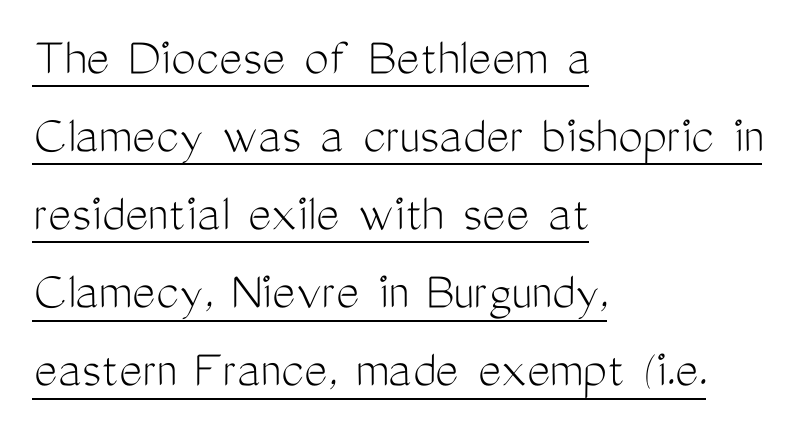
Q: Is the text bold? A: No.
Q: Is the text italic (slanted)? A: No, it is upright.
Q: Is the typeface a serif or a sans-serif typeface? A: Sans-serif.
Q: Is the text underlined? A: Yes.
Q: How is the paragraph aligned? A: Left-aligned.
Q: Is the spacing between letters normal or unusually wide? A: Normal.
Q: Is the spacing between lines tight, normal or loose? A: Normal.
Q: Width (condensed, normal, or wide)? A: Condensed.
Q: Stroke contrast? A: Medium.
Q: x-height? A: Medium.
Q: Monospaced? A: No.
